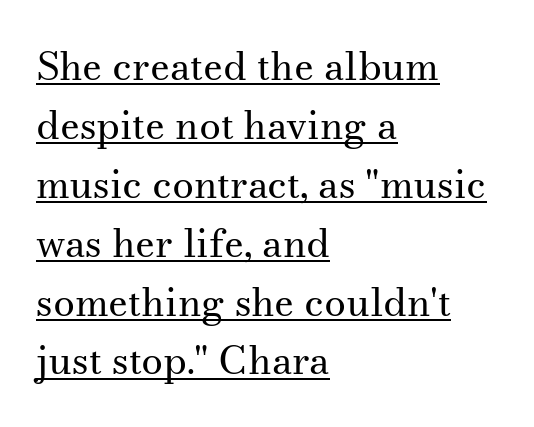
Q: Is the text bold? A: No.
Q: Is the text italic (slanted)? A: No, it is upright.
Q: Is the typeface a serif or a sans-serif typeface? A: Serif.
Q: Is the text underlined? A: Yes.
Q: How is the paragraph aligned? A: Left-aligned.
Q: Is the spacing between letters normal or unusually wide? A: Normal.
Q: Is the spacing between lines tight, normal or loose? A: Normal.
Q: Width (condensed, normal, or wide)? A: Normal.
Q: Stroke contrast? A: Medium.
Q: x-height? A: Small.
Q: Monospaced? A: No.
